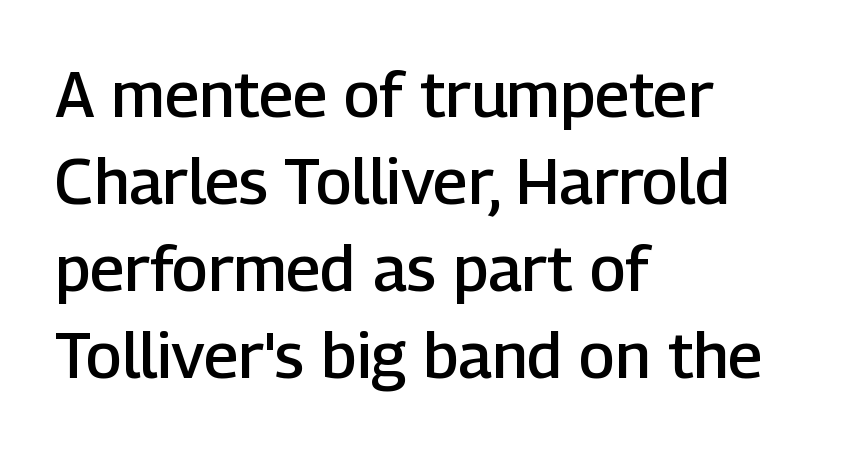
{"serif": "no", "italic": "no", "bold": "semi", "weight": "semibold", "width": "normal", "stroke_contrast": "low", "x_height": "medium", "monospaced": "no", "underline": "no", "align": "left", "line_spacing": "normal", "line_spacing_ratio": 1.36, "letter_spacing": "normal", "letter_spacing_em": 0.0, "glyph_px": 64}
